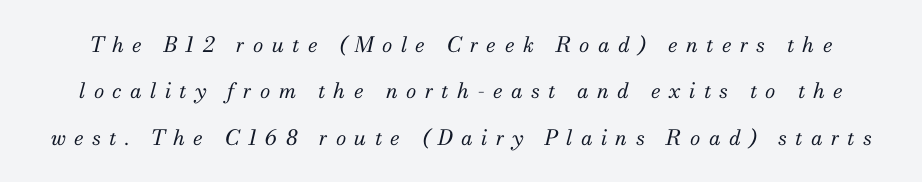
{"italic": "yes", "lean": "right", "slant_degrees": 13, "bold": "no", "underline": "no", "line_spacing": "loose", "line_spacing_ratio": 2.21, "letter_spacing": "wide", "letter_spacing_em": 0.4, "glyph_px": 21}
